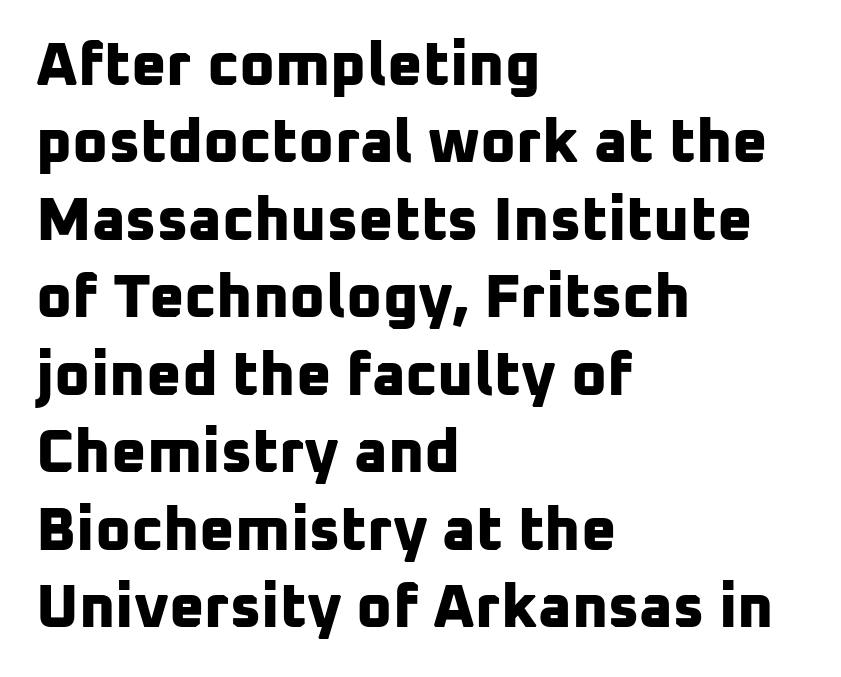
{"serif": "no", "bold": "yes", "weight": "bold", "width": "normal", "stroke_contrast": "low", "x_height": "medium", "monospaced": "no", "underline": "no", "align": "left", "line_spacing": "normal", "line_spacing_ratio": 1.27, "letter_spacing": "normal", "letter_spacing_em": 0.0, "glyph_px": 61}
